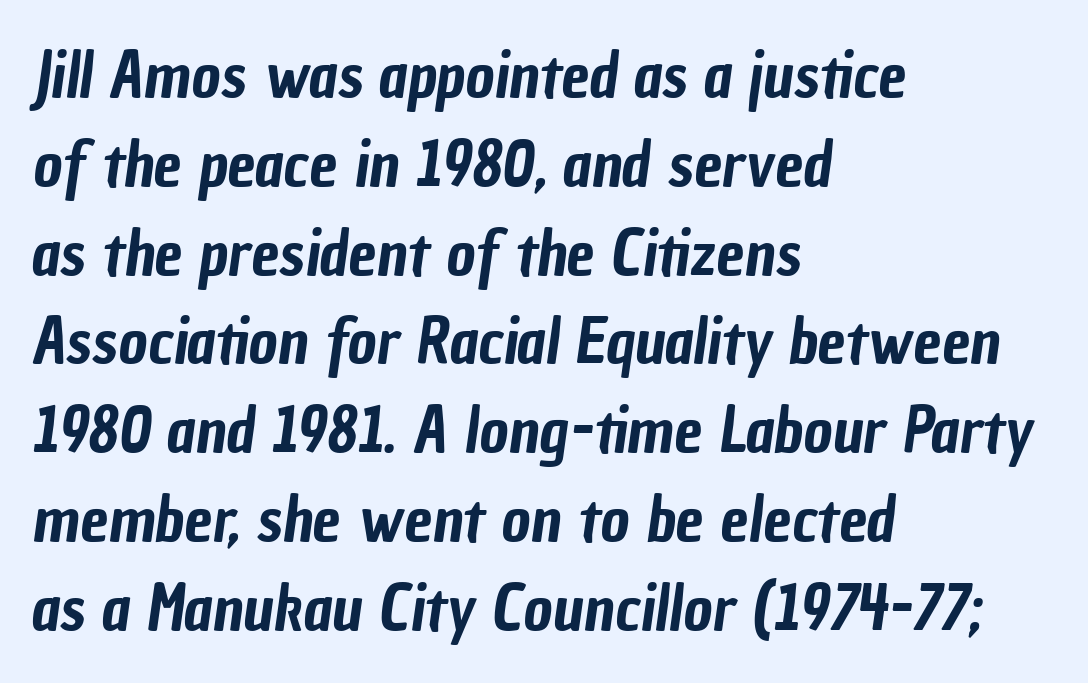
Q: Is the typeface a serif or a sans-serif typeface? A: Sans-serif.
Q: Is the text underlined? A: No.
Q: How is the paragraph aligned? A: Left-aligned.
Q: Is the spacing between letters normal or unusually wide? A: Normal.
Q: Is the spacing between lines tight, normal or loose? A: Normal.
Q: Width (condensed, normal, or wide)? A: Condensed.
Q: Stroke contrast? A: Low.
Q: x-height? A: Medium.
Q: Monospaced? A: No.
